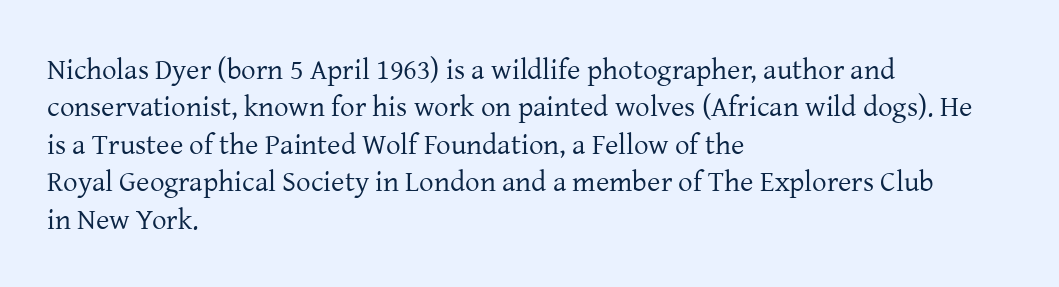
Nothing unusual about the tracking: characters are spaced as the font intends. In terms of leading, this rendering sits right in the middle. The strokes carry an ordinary text weight at most. The lettering stays uniformly vertical, giving the passage a roman look.
